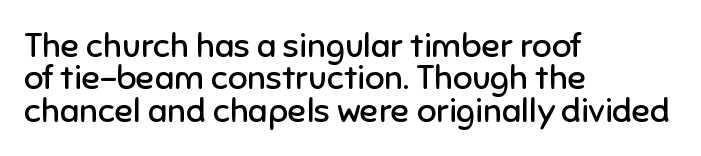
This sample has the flowing, uneven cadence of proportional lettering. Default kerning and tracking; the words read as compact shapes. A typesetter would call this leading minimal, almost set solid. The passage shown is not bold in any degree. The passage is arranged the way most books set body copy — flush left. Designer's note — italics off, roman on.
